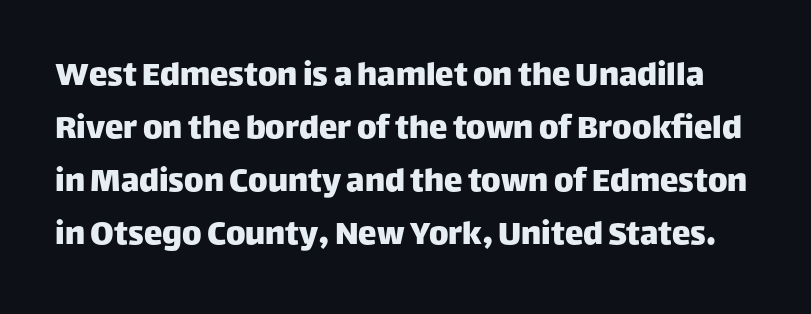
The image shows 37 px sans-serif type, upright; set normal line spacing (1.43x), normal letter spacing, not underlined; low stroke contrast and a large x-height.
